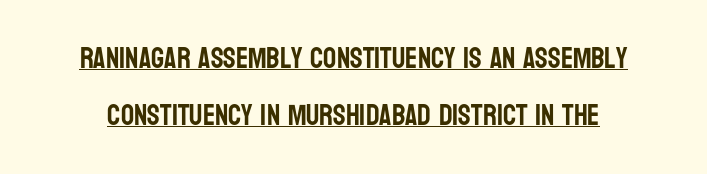
{"serif": "no", "italic": "no", "width": "condensed", "stroke_contrast": "low", "x_height": "large", "monospaced": "no", "underline": "yes", "line_spacing": "loose", "line_spacing_ratio": 1.96, "letter_spacing": "normal", "letter_spacing_em": 0.0, "glyph_px": 29}
